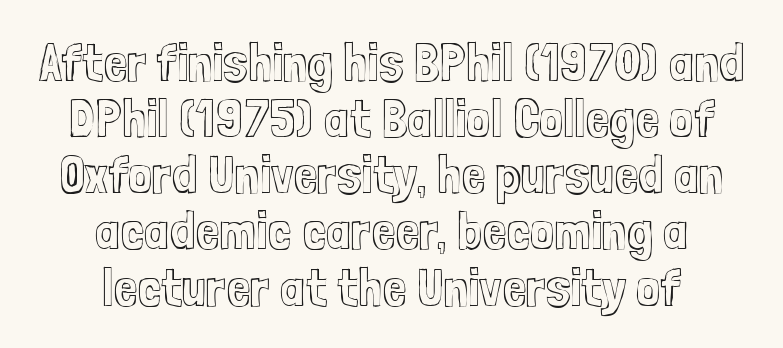
Q: Is the text italic (slanted)? A: No, it is upright.
Q: Is the text underlined? A: No.
Q: How is the paragraph aligned? A: Centered.
Q: Is the spacing between letters normal or unusually wide? A: Normal.
Q: Is the spacing between lines tight, normal or loose? A: Tight.
Q: Width (condensed, normal, or wide)? A: Condensed.
Q: x-height? A: Medium.
Q: Monospaced? A: No.
